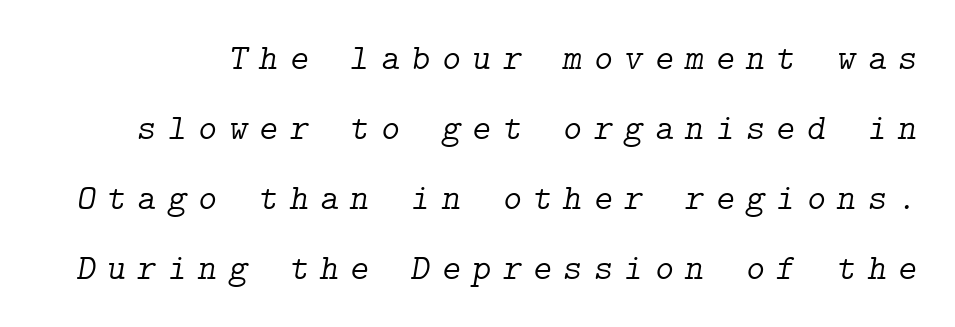
Q: Is the text bold? A: No.
Q: Is the text italic (slanted)? A: Yes, it leans right by about 9 degrees.
Q: Is the typeface a serif or a sans-serif typeface? A: Serif.
Q: Is the text underlined? A: No.
Q: Is the spacing between letters normal or unusually wide? A: Unusually wide.
Q: Is the spacing between lines tight, normal or loose? A: Loose.
Q: Width (condensed, normal, or wide)? A: Normal.
Q: Stroke contrast? A: Low.
Q: x-height? A: Medium.
